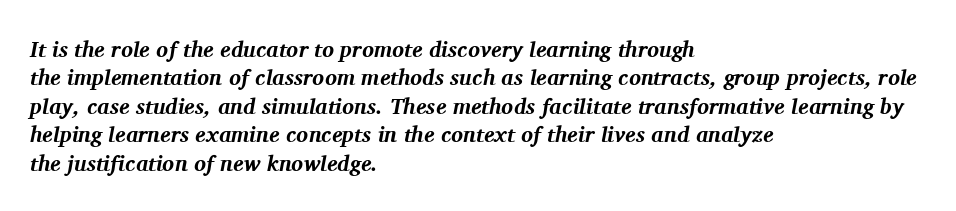
The image shows 22 px bold type, italic (leaning right); set left-aligned, normal line spacing (1.29x), normal letter spacing, not underlined.
